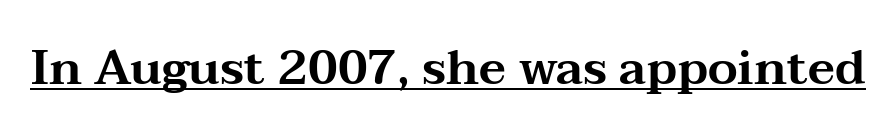
Do the characters align in a grid? No, the font is proportional. Look at the tracking — it's just the regular setting, nothing added. Each letter's strokes conclude with small projecting serifs. If you drew a line through each stem, it would be perfectly vertical.
